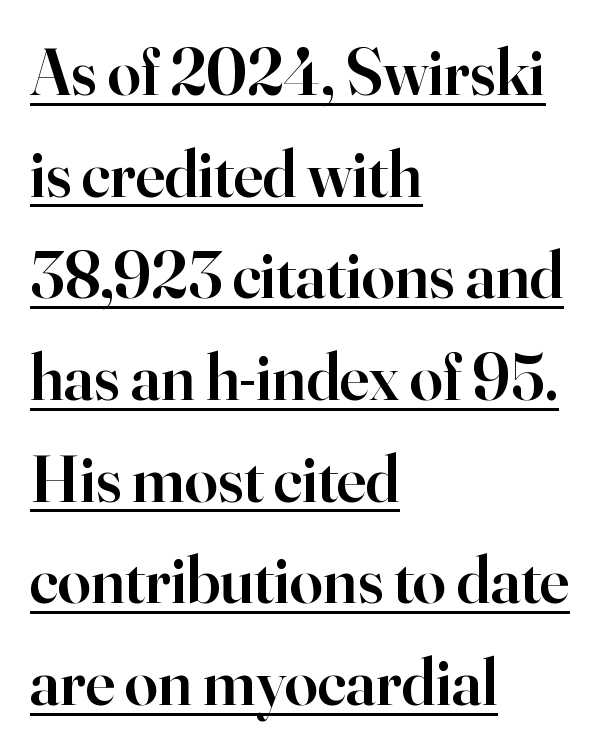
Q: Is the text bold? A: Semi-bold.
Q: Is the text italic (slanted)? A: No, it is upright.
Q: Is the typeface a serif or a sans-serif typeface? A: Serif.
Q: Is the text underlined? A: Yes.
Q: How is the paragraph aligned? A: Left-aligned.
Q: Is the spacing between letters normal or unusually wide? A: Normal.
Q: Is the spacing between lines tight, normal or loose? A: Normal.
Q: Width (condensed, normal, or wide)? A: Normal.
Q: Stroke contrast? A: High.
Q: x-height? A: Small.
Q: Monospaced? A: No.
